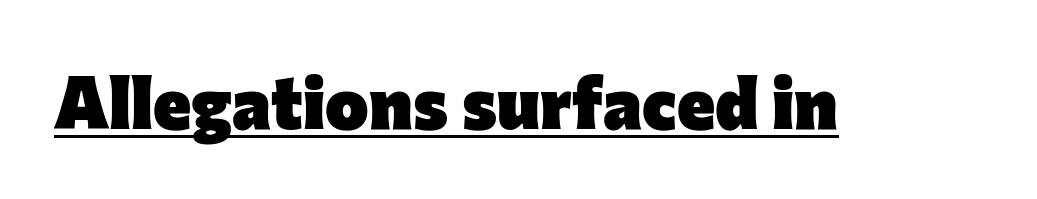
The image shows 73 px heavy sans-serif type, upright; set normal letter spacing, underlined; low stroke contrast and a medium x-height.
